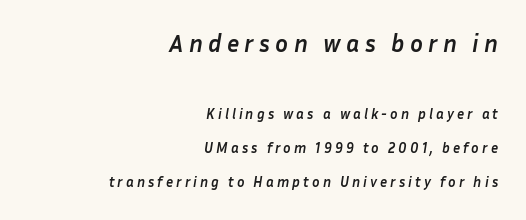
Q: Is the text bold? A: Yes.
Q: Is the text italic (slanted)? A: Yes, it leans right by about 10 degrees.
Q: Is the text underlined? A: No.
Q: How is the paragraph aligned? A: Right-aligned.
Q: Is the spacing between letters normal or unusually wide? A: Unusually wide.
Q: Is the spacing between lines tight, normal or loose? A: Loose.
Q: Which block of text is set in a larger size, the first (top) or the second (bottom)? A: The first (top) one.
